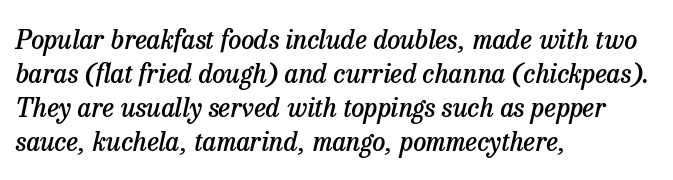
Q: Is the text bold? A: Semi-bold.
Q: Is the text italic (slanted)? A: Yes, it leans right by about 13 degrees.
Q: Is the text underlined? A: No.
Q: How is the paragraph aligned? A: Left-aligned.
Q: Is the spacing between letters normal or unusually wide? A: Normal.
Q: Is the spacing between lines tight, normal or loose? A: Normal.
